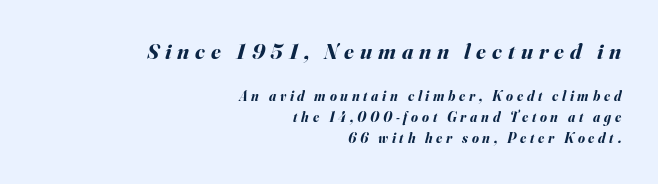
The image shows 22 px bold type, italic (leaning right); set right-aligned, normal line spacing (1.48x), unusually wide letter spacing (+0.27 em), not underlined; the first (top) block is 1.57x larger.
